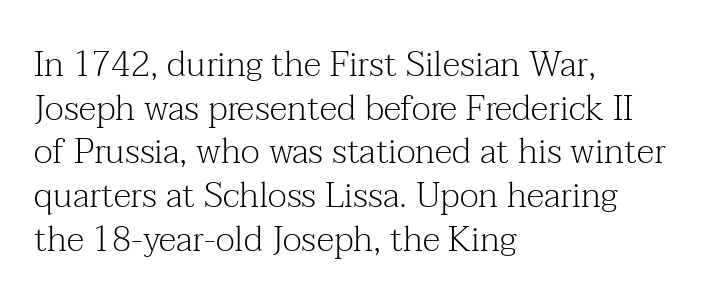
{"serif": "yes", "italic": "no", "bold": "no", "weight": "light", "width": "normal", "stroke_contrast": "medium", "x_height": "medium", "monospaced": "no", "underline": "no", "align": "left", "line_spacing": "normal", "line_spacing_ratio": 1.25, "letter_spacing": "normal", "letter_spacing_em": 0.0, "glyph_px": 35}
